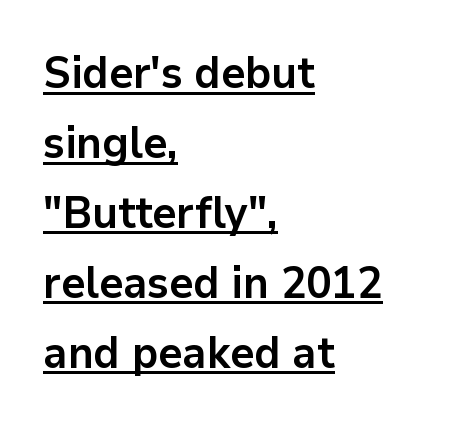
Q: Is the text bold? A: Yes.
Q: Is the text italic (slanted)? A: No, it is upright.
Q: Is the typeface a serif or a sans-serif typeface? A: Sans-serif.
Q: Is the text underlined? A: Yes.
Q: How is the paragraph aligned? A: Left-aligned.
Q: Is the spacing between letters normal or unusually wide? A: Normal.
Q: Is the spacing between lines tight, normal or loose? A: Normal.
Q: Width (condensed, normal, or wide)? A: Normal.
Q: Stroke contrast? A: Low.
Q: x-height? A: Medium.
Q: Monospaced? A: No.
